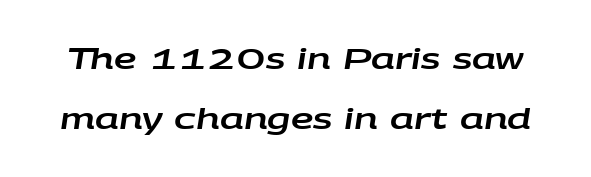
The image shows 28 px wide type, italic (leaning right); set loose line spacing (2.13x), normal letter spacing, not underlined; low stroke contrast and a large x-height.
